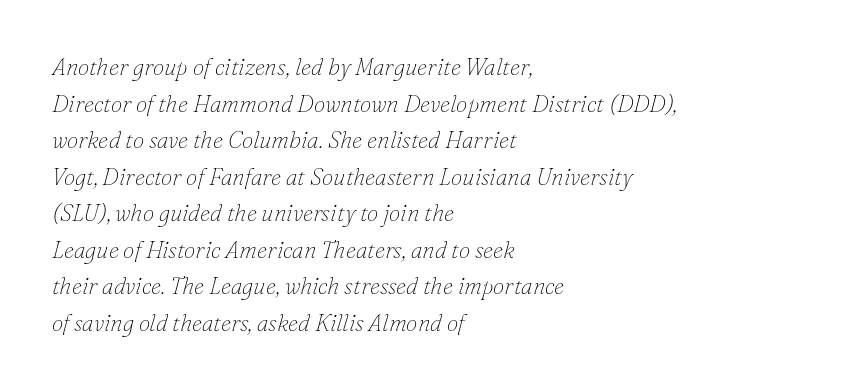
The glyphs look as if they've been sheared to an angle. Notice how descenders clear the ascenders below comfortably — that's standard leading. The line texture is even and compact thanks to regular tracking. Bold? No — there's no thickening of the strokes. Lines of text with bare space underneath.
